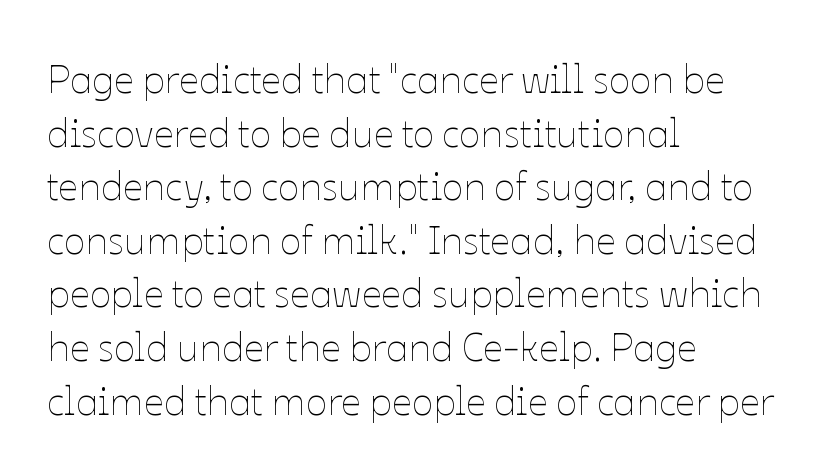
The image shows 40 px thin type, upright; set left-aligned, normal line spacing (1.34x), normal letter spacing, not underlined; low stroke contrast and a medium x-height.
